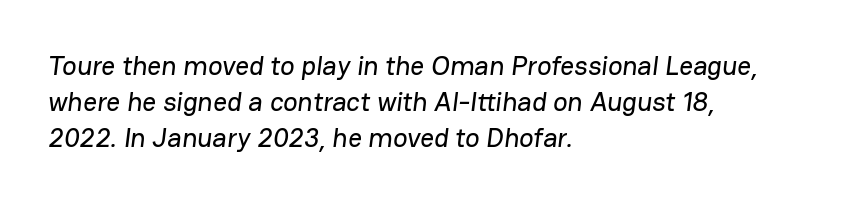
Is the block centered? No — it sits flush against the left margin. Regular leading. Any mark beneath the type? The region is blank. Between one letter and the next there's only the usual sliver of space.
